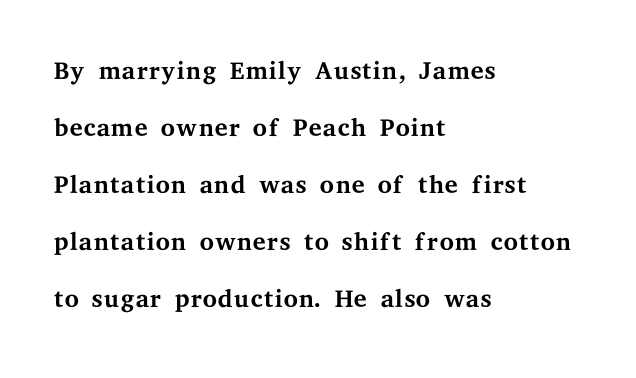
This rendering features lettering with no underline. Vertically, the passage feels balanced, rows spaced as you'd expect. The typesetting does not lean heavy: it is not bold. The glyphs in this specimen are seriffed. Does extra space separate the letters? No, they use regular spacing.
